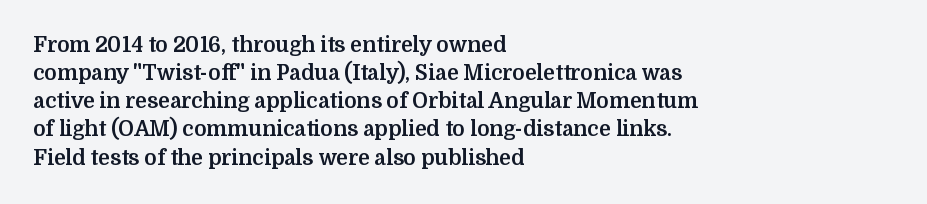
Anything drawn beneath the words? Only blank space. Evenly set lines give the paragraph a standard silhouette. In CSS terms this would be text-align: left. The font's upright variant was chosen for this text. Strokes here are thick enough to call this a true bold.
